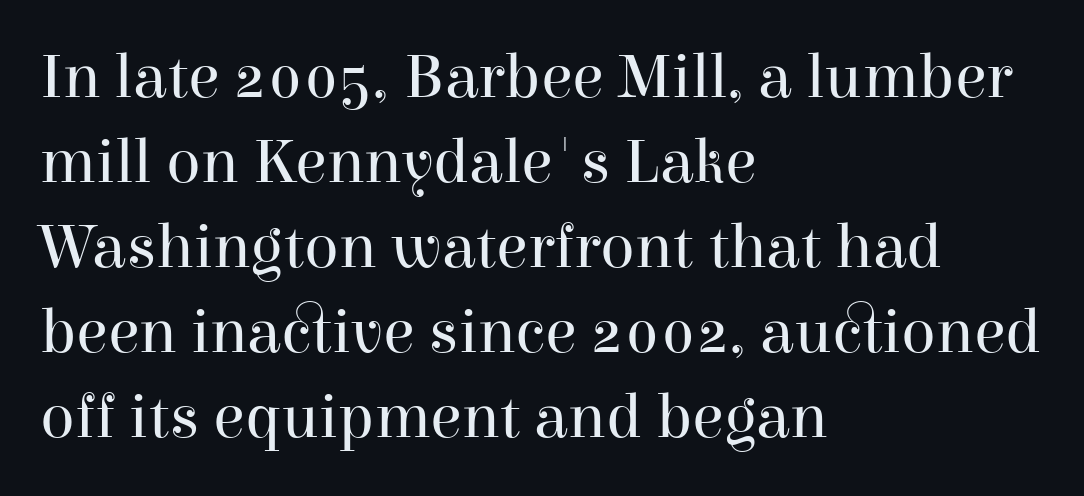
The image shows 64 px regular-weight serif type, upright; set left-aligned, normal line spacing (1.33x), normal letter spacing, not underlined; high stroke contrast and a medium x-height.
